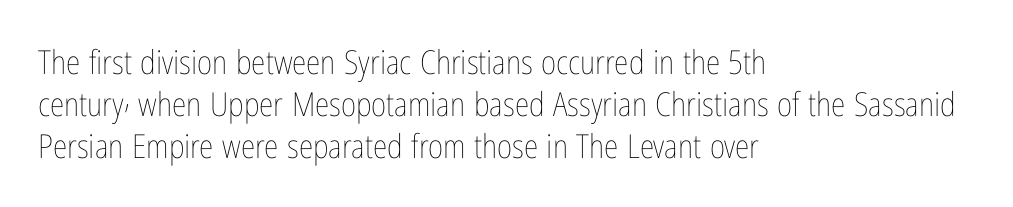
{"italic": "no", "bold": "no", "weight": "thin", "width": "condensed", "stroke_contrast": "low", "x_height": "medium", "monospaced": "no", "underline": "no", "align": "left", "line_spacing": "normal", "line_spacing_ratio": 1.28, "letter_spacing": "normal", "letter_spacing_em": 0.0, "glyph_px": 33}
